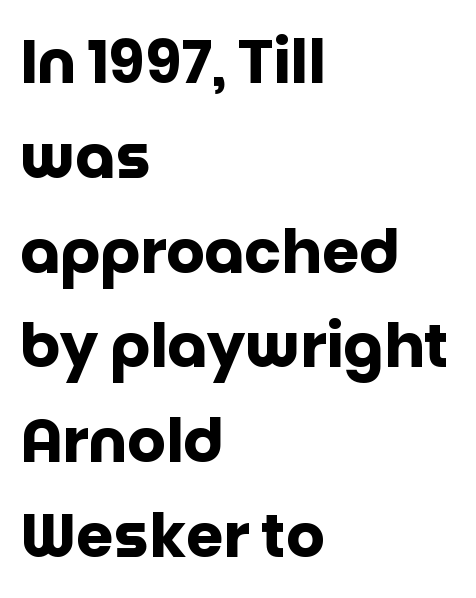
{"serif": "no", "italic": "no", "bold": "yes", "weight": "heavy", "width": "normal", "stroke_contrast": "low", "x_height": "large", "monospaced": "no", "underline": "no", "align": "left", "line_spacing": "normal", "line_spacing_ratio": 1.58, "letter_spacing": "normal", "letter_spacing_em": 0.0, "glyph_px": 60}
